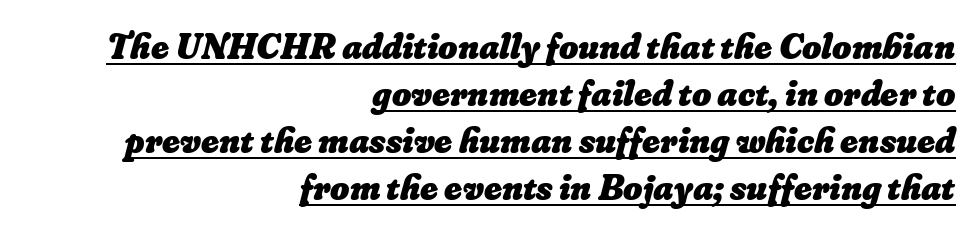
The image shows 37 px heavy type; set right-aligned, normal line spacing (1.27x), normal letter spacing, underlined; low stroke contrast and a small x-height.
